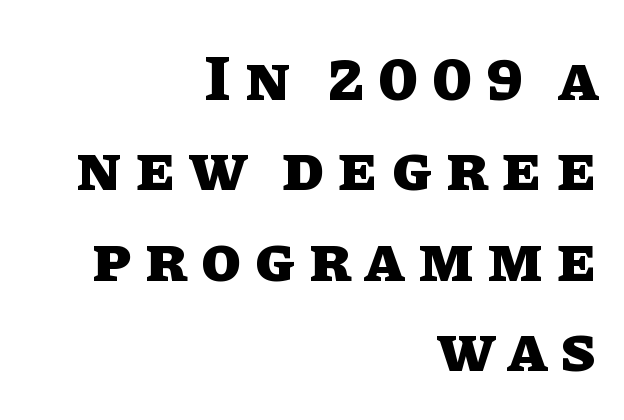
Q: Is the text bold? A: Yes.
Q: Is the text italic (slanted)? A: No, it is upright.
Q: Is the text underlined? A: No.
Q: How is the paragraph aligned? A: Right-aligned.
Q: Is the spacing between letters normal or unusually wide? A: Unusually wide.
Q: Is the spacing between lines tight, normal or loose? A: Normal.
Q: Width (condensed, normal, or wide)? A: Normal.
Q: Stroke contrast? A: Low.
Q: x-height? A: Large.
Q: Monospaced? A: No.
